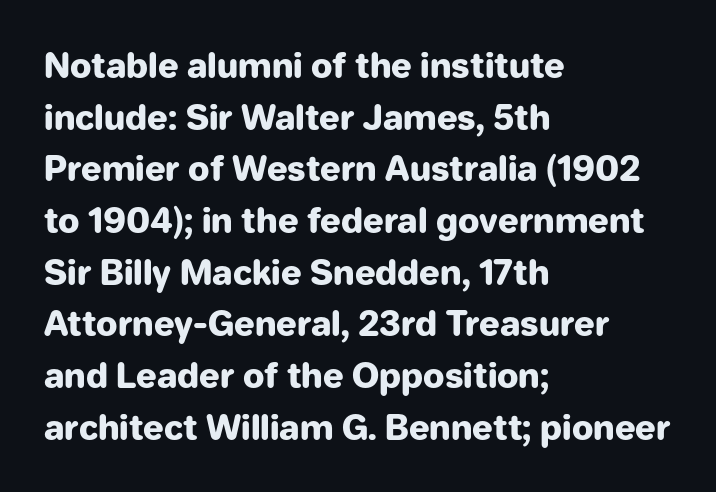
Each row of text sits above clean, open space. This sample keeps an unexceptional amount of space between lines. Note the varied advance widths — an 'i' is clearly narrower than an 'm'. Reading down the block, your eye returns to a fixed left position each line. The text was rendered using a sans face with plain stroke endings. Glyph-to-glyph distance matches everyday printed text.
